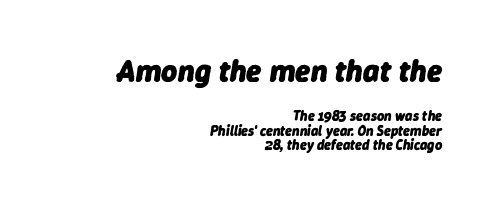
{"italic": "yes", "lean": "right", "slant_degrees": 9, "bold": "yes", "weight": "heavy", "width": "normal", "stroke_contrast": "low", "x_height": "medium", "monospaced": "no", "underline": "no", "align": "right", "line_spacing": "tight", "line_spacing_ratio": 1.04, "letter_spacing": "normal", "letter_spacing_em": 0.0, "larger_block": "first", "size_ratio": 2.21, "glyph_px": 31}
